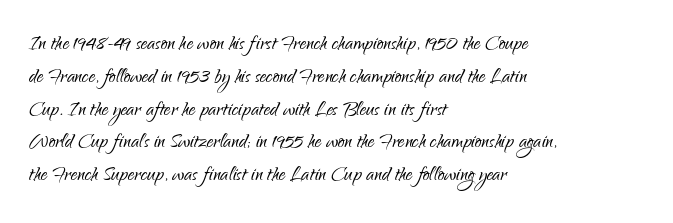
Q: Is the text bold? A: No.
Q: Is the text italic (slanted)? A: Yes.
Q: Is the text underlined? A: No.
Q: How is the paragraph aligned? A: Left-aligned.
Q: Is the spacing between letters normal or unusually wide? A: Normal.
Q: Is the spacing between lines tight, normal or loose? A: Normal.
